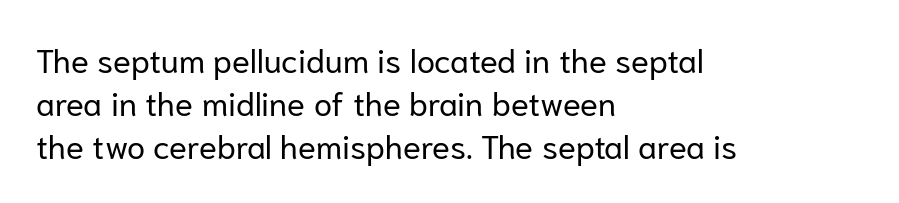
The image shows 33 px regular-weight sans-serif type, upright; set left-aligned, normal line spacing (1.31x), normal letter spacing, not underlined; low stroke contrast and a medium x-height.
